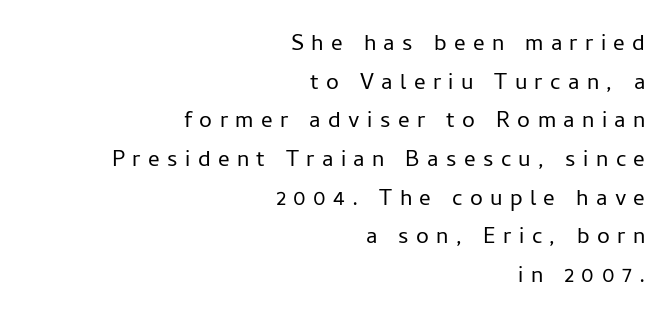
Leading matches the norm, producing a regular column. The letters stand straight up with perfectly vertical stems. Summary of weight: not heavy and not bold. Check under the words: just untouched page. Short note: letters widely spaced.
